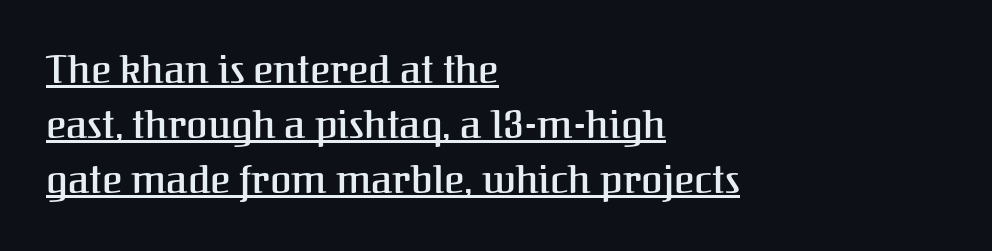
{"serif": "yes", "italic": "no", "width": "normal", "stroke_contrast": "medium", "x_height": "medium", "monospaced": "no", "underline": "yes", "align": "left", "line_spacing": "normal", "line_spacing_ratio": 1.41, "letter_spacing": "normal", "letter_spacing_em": 0.0, "glyph_px": 39}
